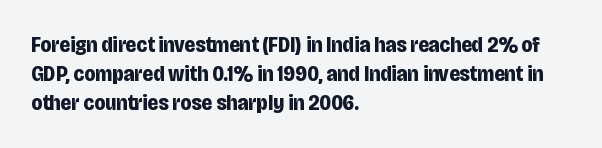
The image shows 22 px bold type, upright; set left-aligned, normal line spacing (1.32x), normal letter spacing, not underlined.
